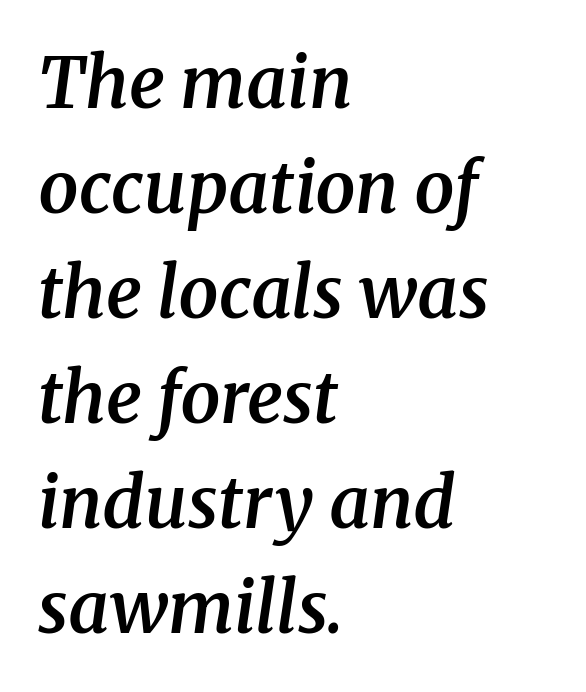
The image shows 71 px semibold serif type, italic (leaning right); set left-aligned, normal line spacing (1.48x), normal letter spacing, not underlined; medium stroke contrast and a medium x-height.
